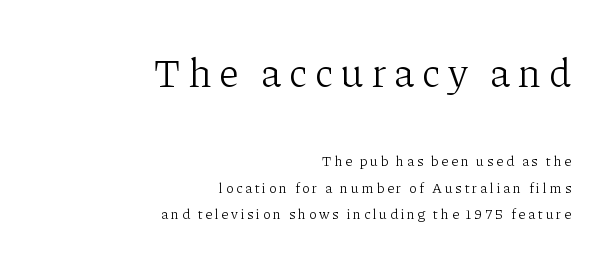
{"serif": "yes", "italic": "no", "bold": "no", "weight": "light", "width": "normal", "stroke_contrast": "low", "x_height": "medium", "monospaced": "no", "underline": "no", "align": "right", "line_spacing": "loose", "line_spacing_ratio": 1.9, "letter_spacing": "wide", "letter_spacing_em": 0.2, "larger_block": "first", "size_ratio": 2.86, "glyph_px": 40}
